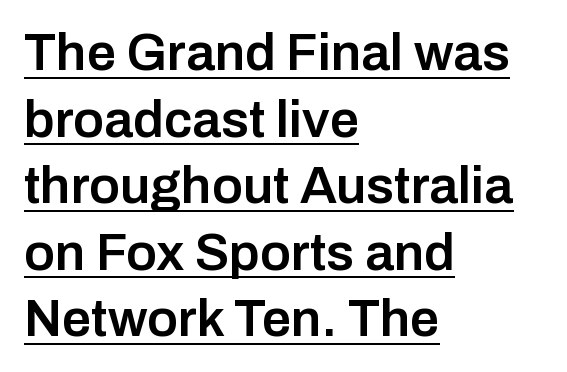
The image shows 52 px semibold sans-serif type, upright; set left-aligned, normal line spacing (1.28x), normal letter spacing, underlined; low stroke contrast and a medium x-height.
